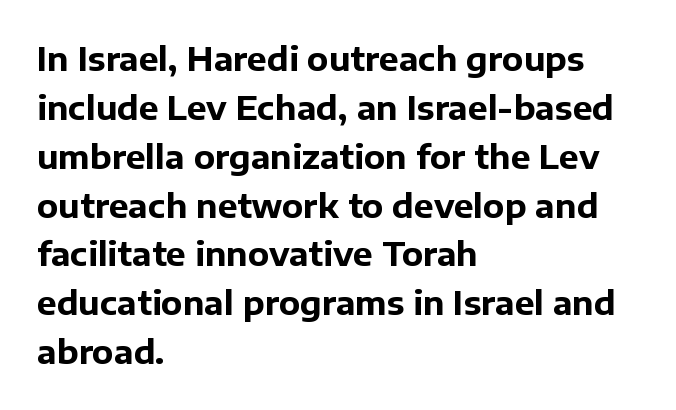
Q: Is the text bold? A: Yes.
Q: Is the text italic (slanted)? A: No, it is upright.
Q: Is the typeface a serif or a sans-serif typeface? A: Sans-serif.
Q: Is the text underlined? A: No.
Q: How is the paragraph aligned? A: Left-aligned.
Q: Is the spacing between letters normal or unusually wide? A: Normal.
Q: Is the spacing between lines tight, normal or loose? A: Normal.
Q: Width (condensed, normal, or wide)? A: Normal.
Q: Stroke contrast? A: Low.
Q: x-height? A: Medium.
Q: Monospaced? A: No.
